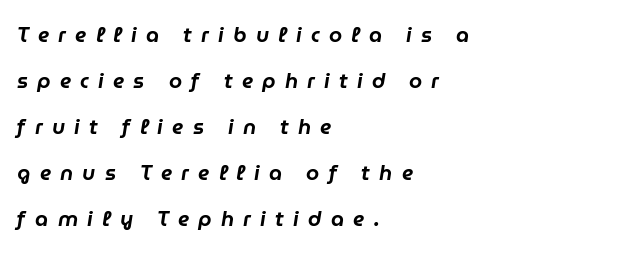
{"italic": "yes", "lean": "right", "slant_degrees": 9, "underline": "no", "align": "left", "line_spacing": "loose", "line_spacing_ratio": 2.19, "letter_spacing": "wide", "letter_spacing_em": 0.44, "glyph_px": 21}
